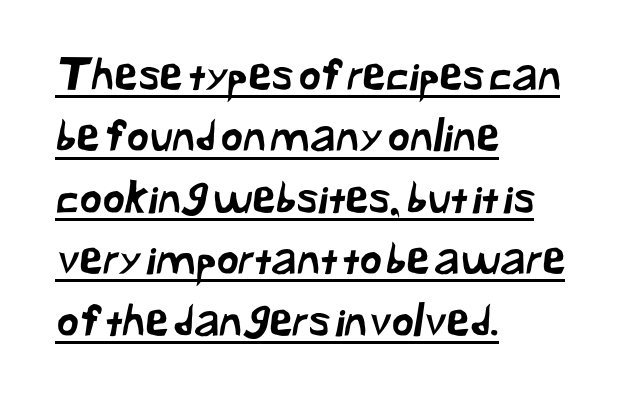
Q: Is the typeface a serif or a sans-serif typeface? A: Sans-serif.
Q: Is the text underlined? A: Yes.
Q: How is the paragraph aligned? A: Left-aligned.
Q: Is the spacing between letters normal or unusually wide? A: Normal.
Q: Is the spacing between lines tight, normal or loose? A: Normal.
Q: Width (condensed, normal, or wide)? A: Normal.
Q: Stroke contrast? A: Low.
Q: x-height? A: Medium.
Q: Monospaced? A: No.
